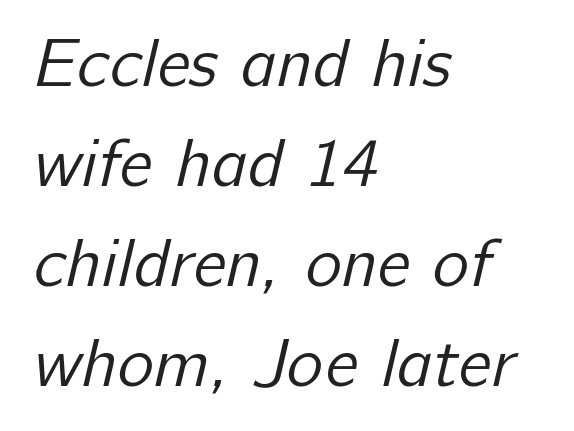
Q: Is the text bold? A: No.
Q: Is the typeface a serif or a sans-serif typeface? A: Sans-serif.
Q: Is the text underlined? A: No.
Q: How is the paragraph aligned? A: Left-aligned.
Q: Is the spacing between letters normal or unusually wide? A: Normal.
Q: Is the spacing between lines tight, normal or loose? A: Normal.
Q: Width (condensed, normal, or wide)? A: Normal.
Q: Stroke contrast? A: Low.
Q: x-height? A: Medium.
Q: Monospaced? A: No.
